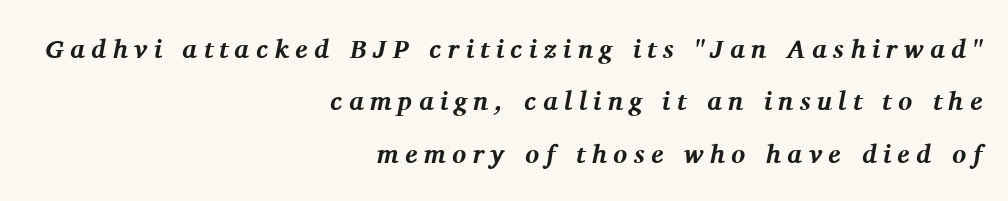
Q: Is the text bold? A: Yes.
Q: Is the text italic (slanted)? A: Yes, it leans right by about 11 degrees.
Q: Is the text underlined? A: No.
Q: How is the paragraph aligned? A: Right-aligned.
Q: Is the spacing between letters normal or unusually wide? A: Unusually wide.
Q: Is the spacing between lines tight, normal or loose? A: Loose.
